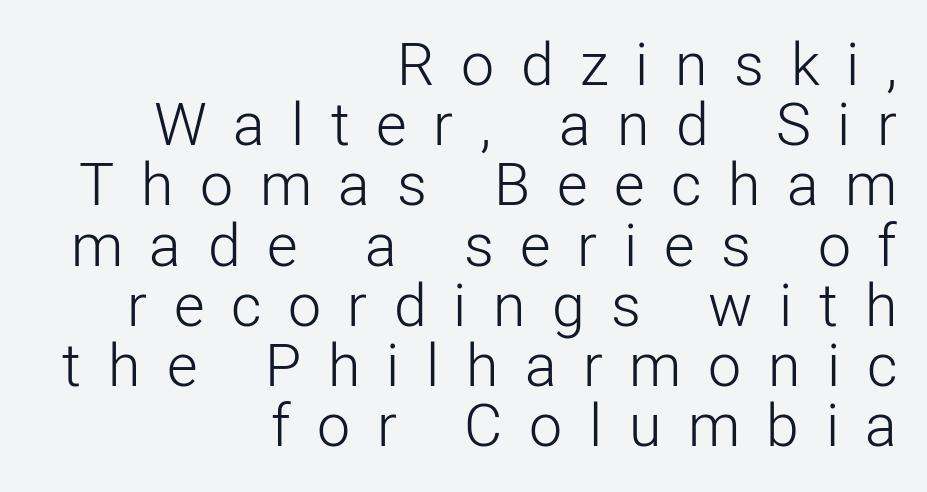
The image shows 59 px light sans-serif type, upright; set right-aligned, tight line spacing (1.02x), unusually wide letter spacing (+0.45 em), not underlined; low stroke contrast and a medium x-height.
